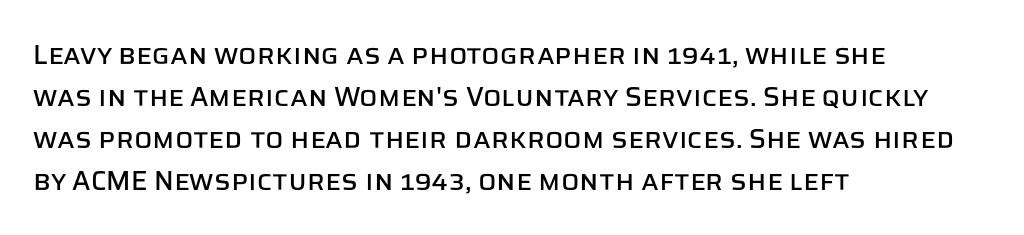
Decoration check: the copy has no underline. You can tell it's not italic because the verticals are truly vertical. Is the letter spacing exaggerated? No — it looks like the ordinary default. A classic flush-left, rag-right setting is used for this passage. Baseline-to-baseline distance is the conventional proportion of letter height.
